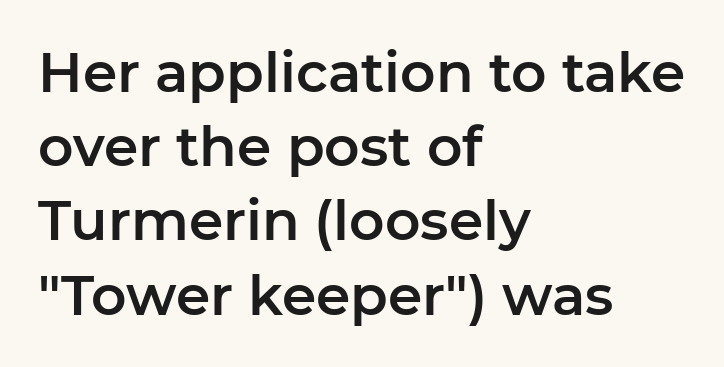
These lines are rendered in a variable-pitch font. The strip under each line holds only bare page. A student would call this left alignment; a typographer would say flush left, rag right. A roman cut, with each character standing at attention. Spacing between characters is what you'd get straight out of the box. The rendering shows plain stroke endings on the letterforms — a sans-serif design.
